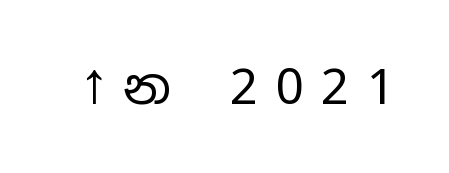
{"serif": "no", "italic": "no", "bold": "no", "weight": "regular", "width": "wide", "stroke_contrast": "low", "x_height": "medium", "monospaced": "no", "underline": "no", "letter_spacing": "wide", "letter_spacing_em": 0.36, "glyph_px": 49}
